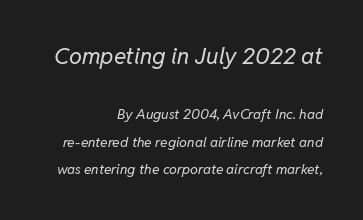
A typesetter would mark this as italic. Stem width sits at or under what a default text font uses. Two sizes are in play, and the larger belongs to the first block. The passage is arranged like a letterhead date or caption credit — flush right. Type without underlining. This block would shrink considerably if given ordinary leading; it's expanded now.
